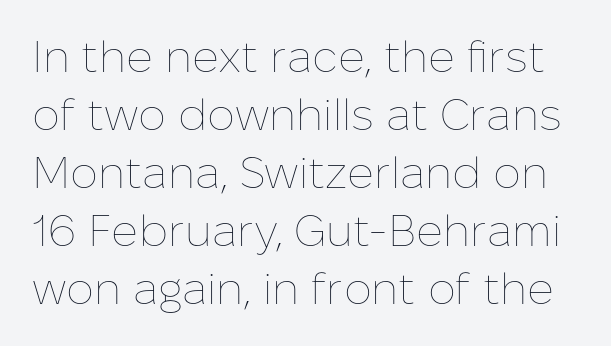
{"italic": "no", "bold": "no", "weight": "thin", "width": "normal", "stroke_contrast": "low", "x_height": "medium", "monospaced": "no", "underline": "no", "line_spacing": "normal", "line_spacing_ratio": 1.32, "letter_spacing": "normal", "letter_spacing_em": 0.0, "glyph_px": 44}
